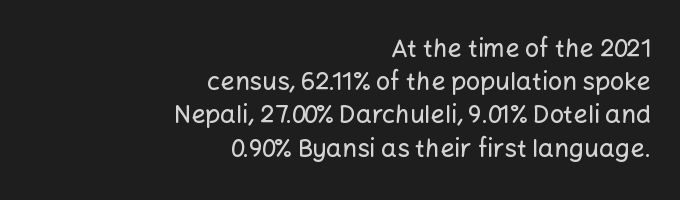
{"italic": "no", "underline": "no", "align": "right", "line_spacing": "normal", "line_spacing_ratio": 1.33, "letter_spacing": "normal", "letter_spacing_em": 0.0, "glyph_px": 25}
